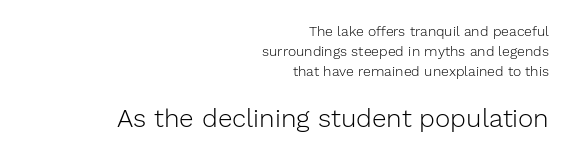
{"italic": "no", "bold": "no", "underline": "no", "align": "right", "line_spacing": "normal", "line_spacing_ratio": 1.42, "letter_spacing": "normal", "letter_spacing_em": 0.0, "larger_block": "second", "size_ratio": 1.86, "glyph_px": 26}
